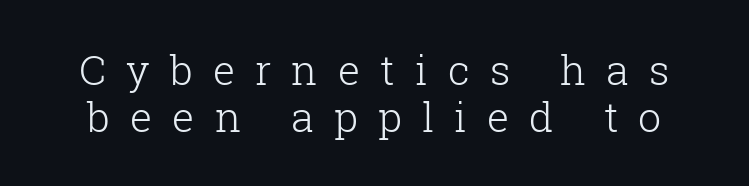
Q: Is the text bold? A: No.
Q: Is the text italic (slanted)? A: No, it is upright.
Q: Is the typeface a serif or a sans-serif typeface? A: Serif.
Q: Is the text underlined? A: No.
Q: Is the spacing between letters normal or unusually wide? A: Unusually wide.
Q: Is the spacing between lines tight, normal or loose? A: Tight.
Q: Width (condensed, normal, or wide)? A: Normal.
Q: Stroke contrast? A: Low.
Q: x-height? A: Medium.
Q: Monospaced? A: No.
